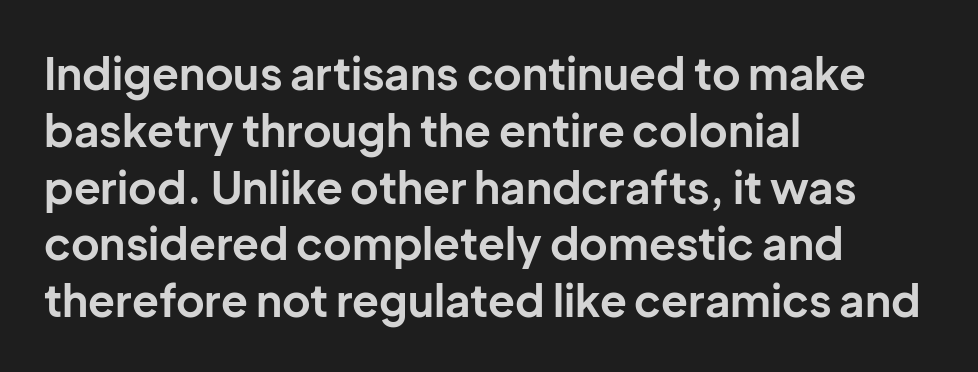
The characters display no serif detailing; their extremities are plain. Weight check: bold — yes, fully. The face used here is rendered with its standard letterfit. The glyphs are unaccompanied by any horizontal stroke below them. Think of a printed novel: that variable character pitch is what you see here. Compared with a centered layout, this one pins lines to the left instead.
